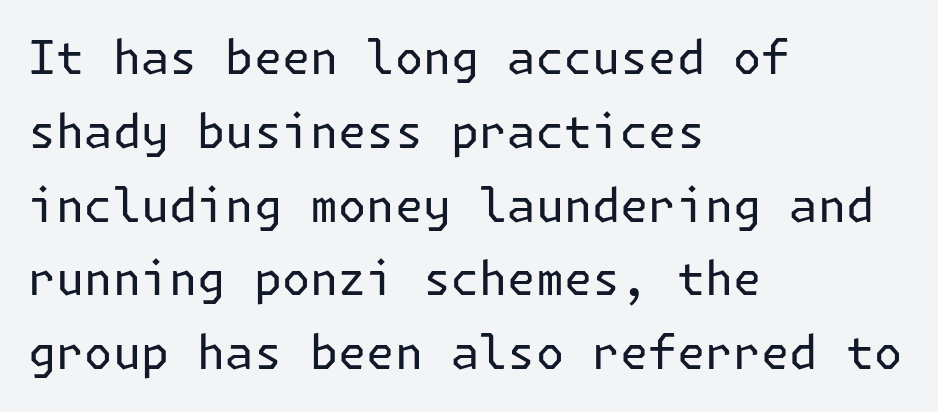
The image shows 47 px regular-weight sans-serif type, upright; set left-aligned, normal line spacing (1.57x), normal letter spacing, not underlined; low stroke contrast and a medium x-height.
